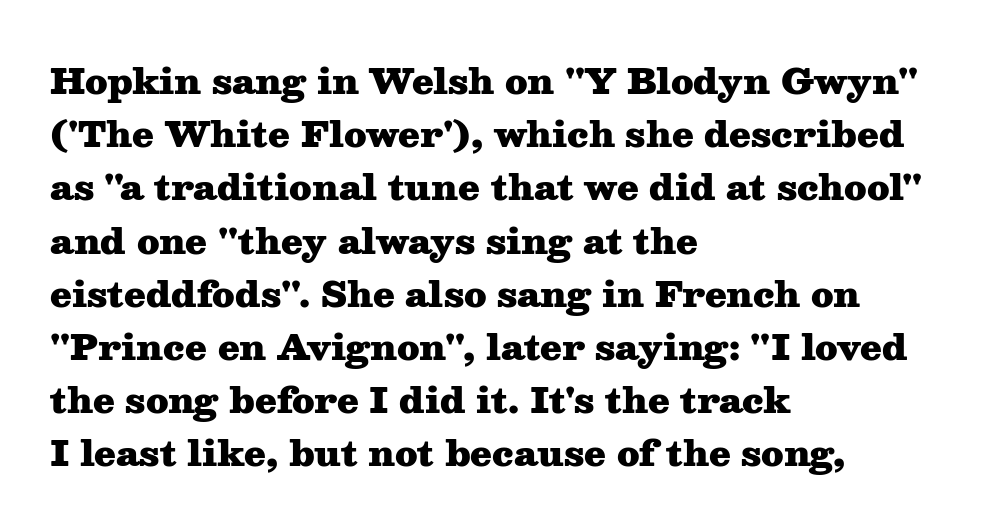
Notice how thick the strokes are: this is what a full bold looks like. Note: serifs present on the glyphs. Style check: upright. Layout note: lines flush left. Rule under the text: the space is simply empty. The rendering keeps characters at their native spacing.
